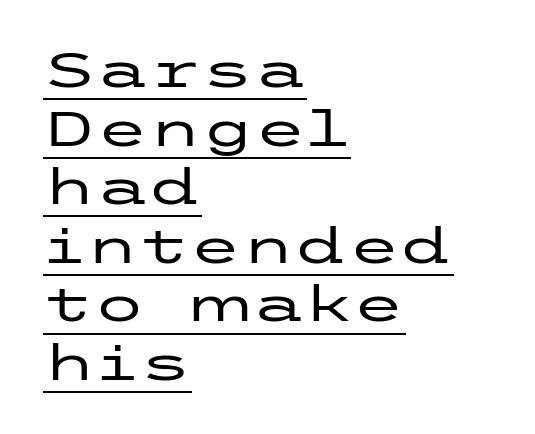
The image shows 48 px wide sans-serif type, upright; set left-aligned, line spacing 1.22x, normal letter spacing, underlined; low stroke contrast and a medium x-height.
